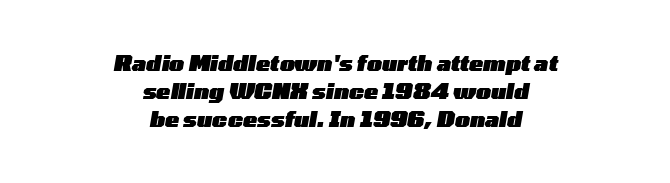
The image shows 21 px bold type, italic (leaning right); set centered, normal line spacing (1.34x), normal letter spacing, not underlined.
